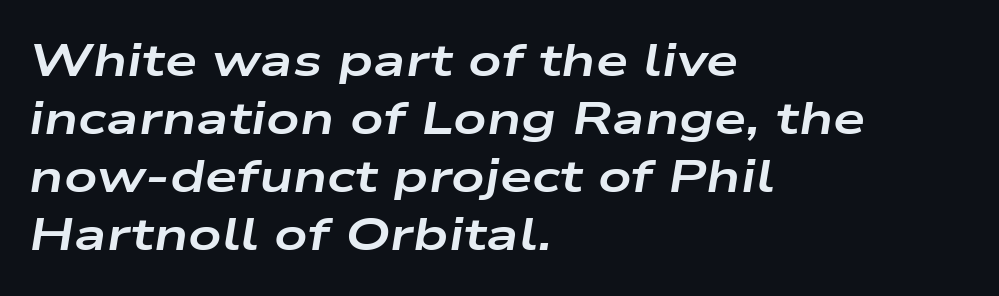
The image shows 46 px bold, wide type, italic (leaning right); set left-aligned, normal line spacing (1.26x), normal letter spacing, not underlined; low stroke contrast and a medium x-height.
